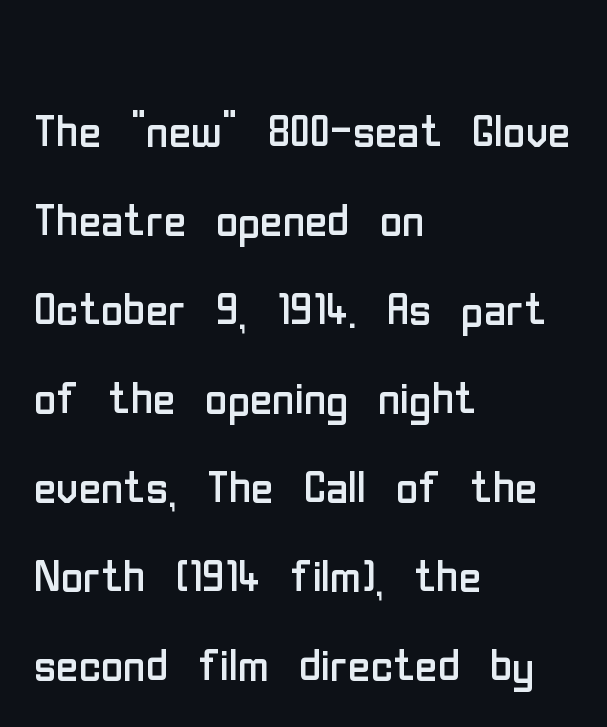
Q: Is the text bold? A: No.
Q: Is the text italic (slanted)? A: No, it is upright.
Q: Is the typeface a serif or a sans-serif typeface? A: Sans-serif.
Q: Is the text underlined? A: No.
Q: How is the paragraph aligned? A: Left-aligned.
Q: Is the spacing between letters normal or unusually wide? A: Normal.
Q: Is the spacing between lines tight, normal or loose? A: Normal.
Q: Width (condensed, normal, or wide)? A: Condensed.
Q: Stroke contrast? A: Low.
Q: x-height? A: Medium.
Q: Monospaced? A: No.
